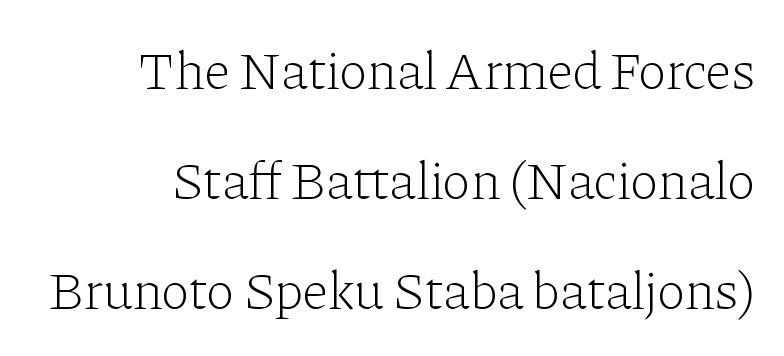
{"serif": "yes", "italic": "no", "bold": "no", "weight": "light", "width": "normal", "stroke_contrast": "low", "x_height": "medium", "monospaced": "no", "underline": "no", "align": "right", "line_spacing": "loose", "line_spacing_ratio": 2.04, "letter_spacing": "normal", "letter_spacing_em": 0.0, "glyph_px": 54}
